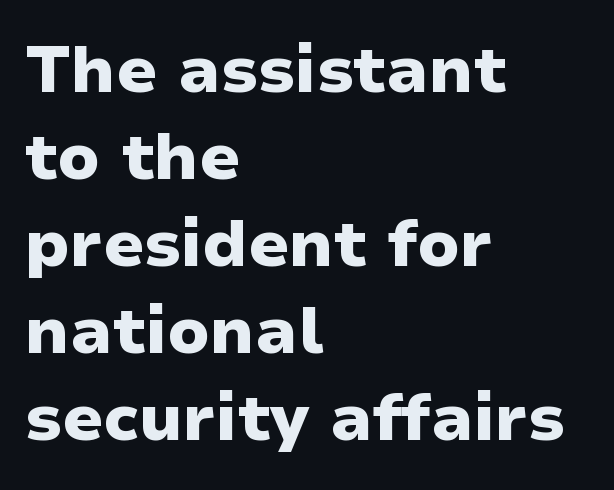
The image shows 66 px heavy sans-serif type, upright; set left-aligned, normal line spacing (1.32x), normal letter spacing, not underlined; low stroke contrast and a medium x-height.
